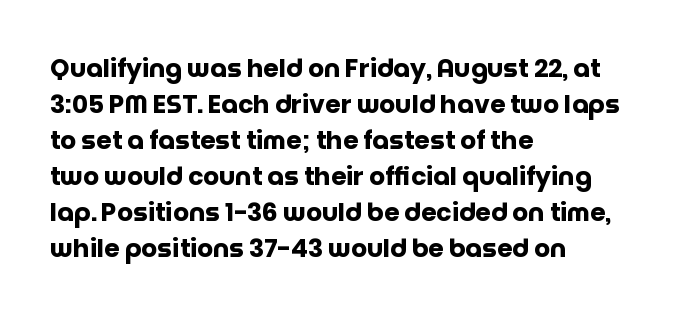
The image shows 25 px bold type, upright; set left-aligned, normal line spacing (1.44x), normal letter spacing, not underlined.
